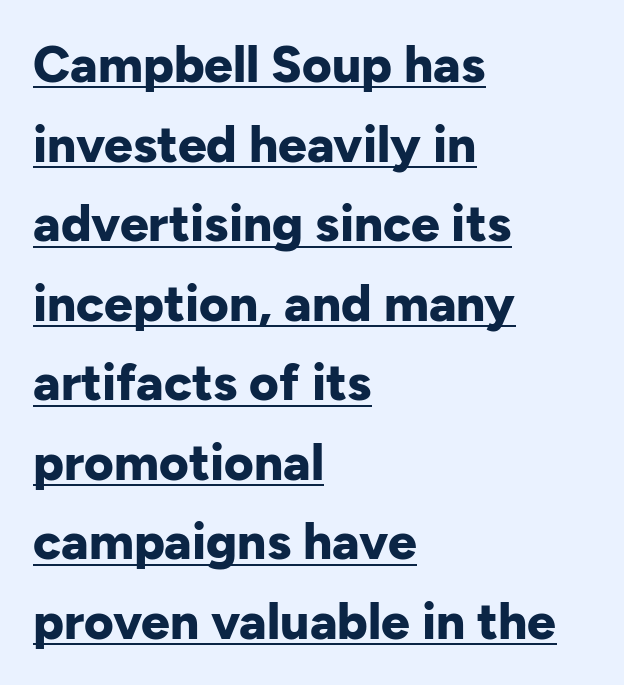
Q: Is the text bold? A: Yes.
Q: Is the text italic (slanted)? A: No, it is upright.
Q: Is the typeface a serif or a sans-serif typeface? A: Sans-serif.
Q: Is the text underlined? A: Yes.
Q: How is the paragraph aligned? A: Left-aligned.
Q: Is the spacing between letters normal or unusually wide? A: Normal.
Q: Is the spacing between lines tight, normal or loose? A: Normal.
Q: Width (condensed, normal, or wide)? A: Normal.
Q: Stroke contrast? A: Low.
Q: x-height? A: Medium.
Q: Monospaced? A: No.
